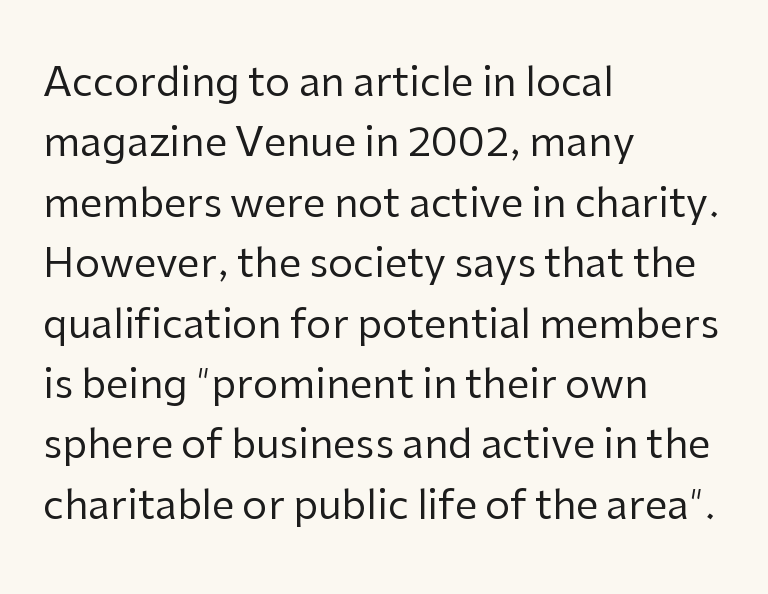
Q: Is the text bold? A: No.
Q: Is the text italic (slanted)? A: No, it is upright.
Q: Is the typeface a serif or a sans-serif typeface? A: Sans-serif.
Q: Is the text underlined? A: No.
Q: How is the paragraph aligned? A: Left-aligned.
Q: Is the spacing between letters normal or unusually wide? A: Normal.
Q: Is the spacing between lines tight, normal or loose? A: Normal.
Q: Width (condensed, normal, or wide)? A: Normal.
Q: Stroke contrast? A: Low.
Q: x-height? A: Medium.
Q: Monospaced? A: No.
